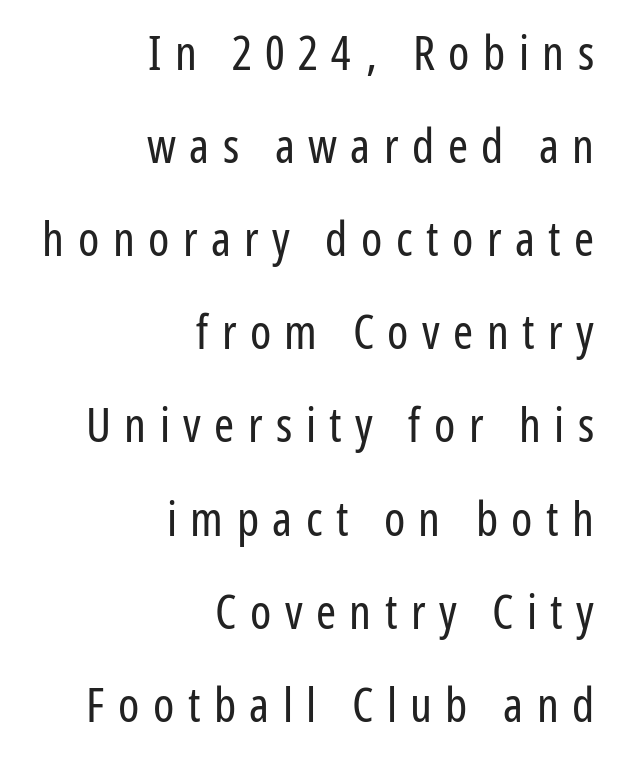
Characters remain perfectly vertical along every line. The tracking reads as deliberately expanded to a designer's eye. A typesetter would label this face a sans. Reading down the block, your eye finds every line finishing at a fixed right position.
